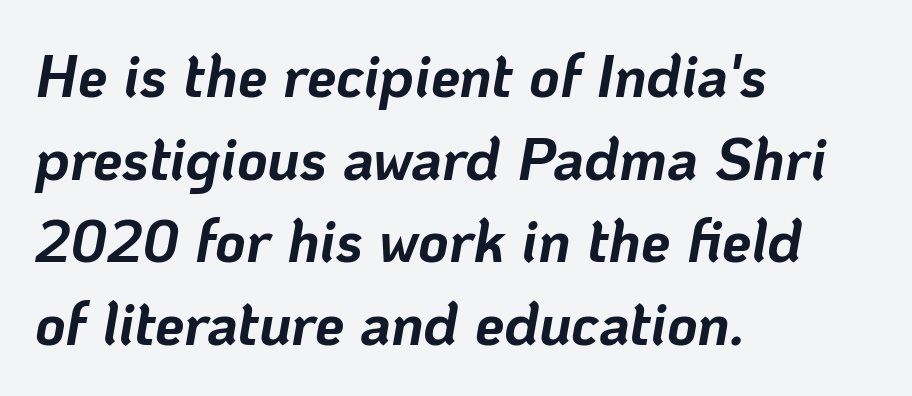
{"italic": "yes", "lean": "right", "slant_degrees": 10, "bold": "yes", "weight": "bold", "width": "normal", "stroke_contrast": "low", "x_height": "medium", "monospaced": "no", "underline": "no", "align": "left", "line_spacing": "normal", "line_spacing_ratio": 1.4, "letter_spacing": "normal", "letter_spacing_em": 0.0, "glyph_px": 59}
